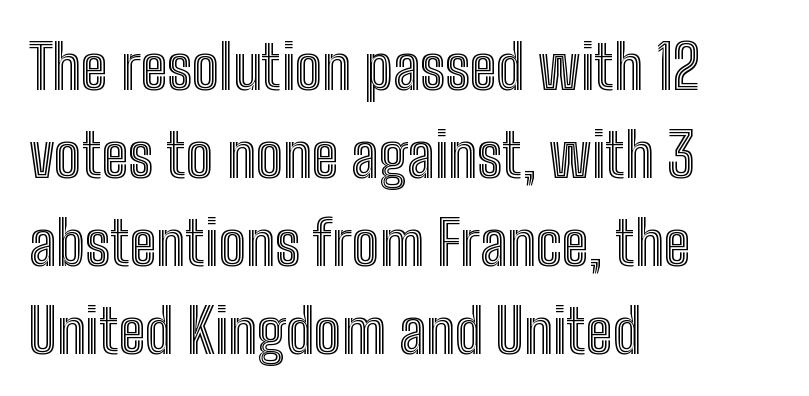
The image shows 61 px condensed type, upright; set left-aligned, normal line spacing (1.44x), normal letter spacing, not underlined; a medium x-height.
